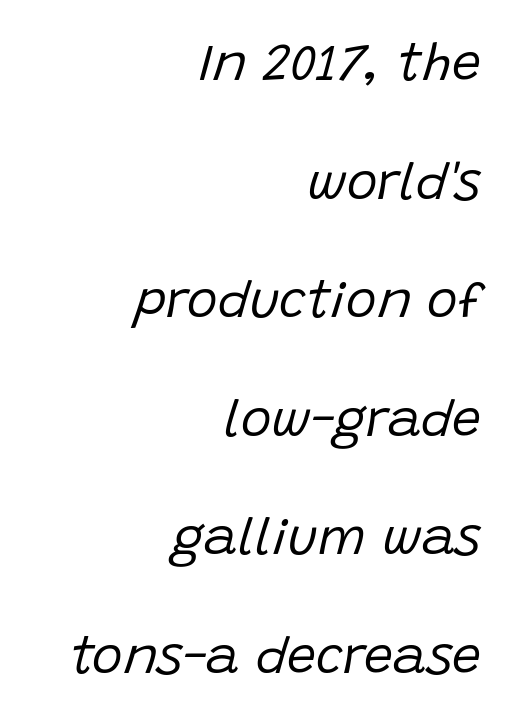
{"italic": "yes", "lean": "right", "slant_degrees": 15, "bold": "no", "weight": "regular", "width": "normal", "stroke_contrast": "low", "x_height": "large", "monospaced": "no", "underline": "no", "align": "right", "line_spacing": "loose", "line_spacing_ratio": 2.28, "letter_spacing": "normal", "letter_spacing_em": 0.0, "glyph_px": 52}
